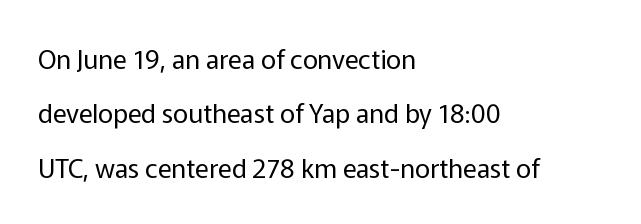
The specimen reads as upright at a glance. Standard letterfit; no display-style spreading of the glyphs. Short and long lines alike share a common starting point at left. Widely set lines give the paragraph a tall, airy silhouette. The area under the type is left untouched.
